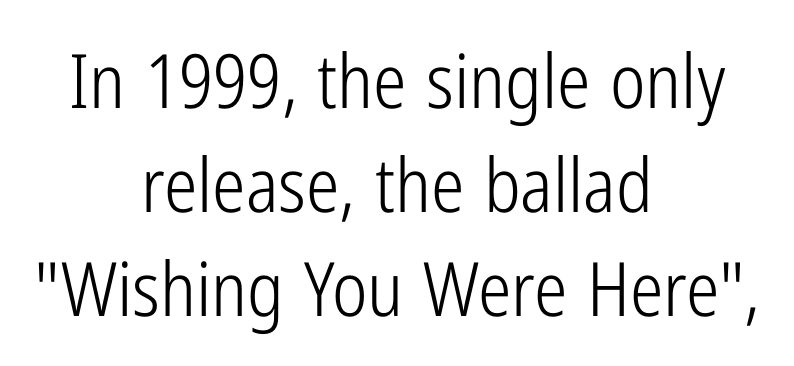
{"serif": "no", "italic": "no", "bold": "no", "weight": "light", "width": "condensed", "stroke_contrast": "low", "x_height": "medium", "monospaced": "no", "underline": "no", "align": "center", "line_spacing": "normal", "line_spacing_ratio": 1.39, "letter_spacing": "normal", "letter_spacing_em": 0.0, "glyph_px": 75}
